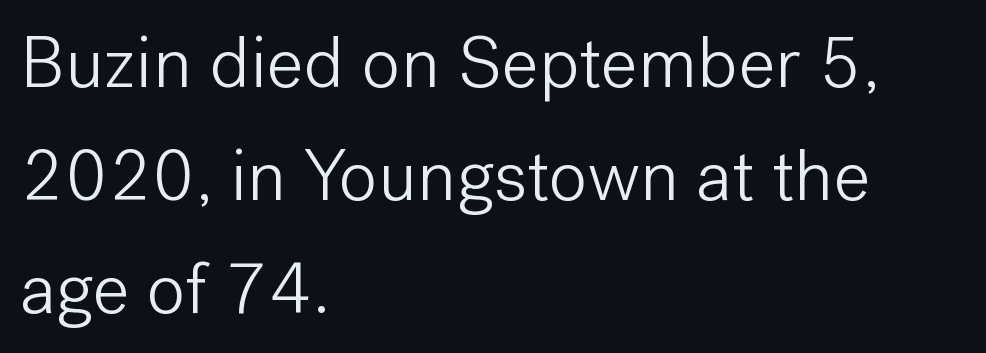
{"serif": "no", "italic": "no", "bold": "no", "weight": "light", "width": "normal", "stroke_contrast": "low", "x_height": "medium", "monospaced": "no", "underline": "no", "align": "left", "line_spacing": "normal", "line_spacing_ratio": 1.55, "letter_spacing": "normal", "letter_spacing_em": 0.0, "glyph_px": 73}
